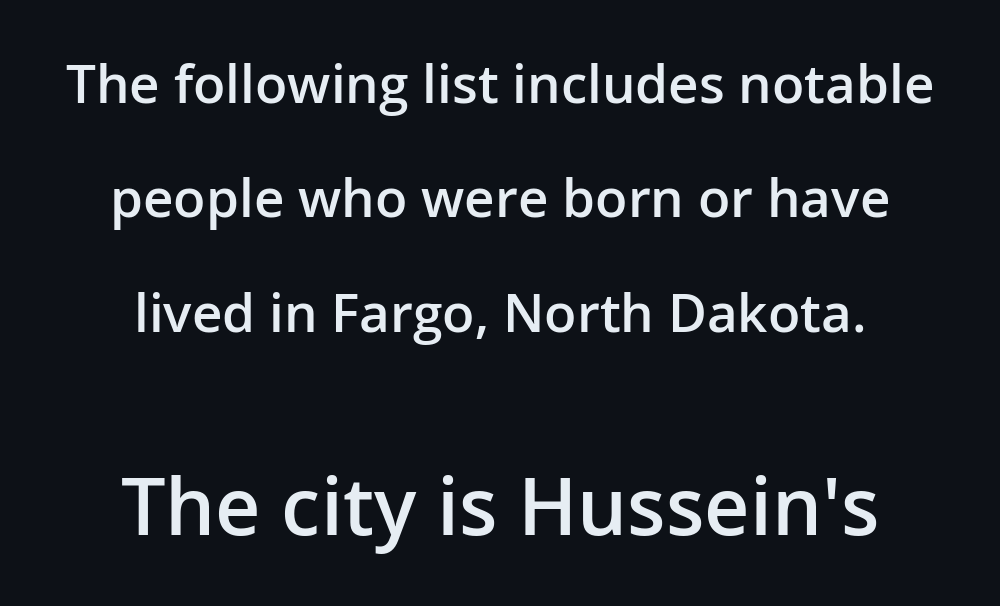
Q: Is the text bold? A: Semi-bold.
Q: Is the text italic (slanted)? A: No, it is upright.
Q: Is the typeface a serif or a sans-serif typeface? A: Sans-serif.
Q: Is the text underlined? A: No.
Q: How is the paragraph aligned? A: Centered.
Q: Is the spacing between letters normal or unusually wide? A: Normal.
Q: Is the spacing between lines tight, normal or loose? A: Loose.
Q: Which block of text is set in a larger size, the first (top) or the second (bottom)? A: The second (bottom) one.
Q: Width (condensed, normal, or wide)? A: Normal.
Q: Stroke contrast? A: Low.
Q: x-height? A: Medium.
Q: Monospaced? A: No.
